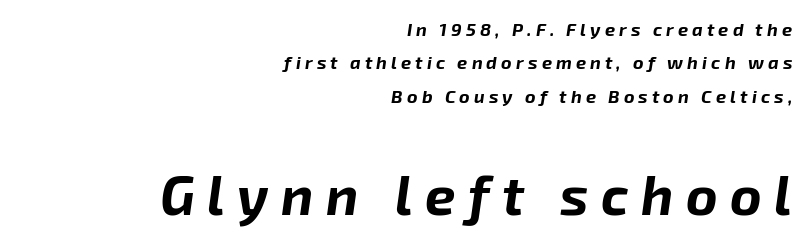
{"italic": "yes", "lean": "right", "slant_degrees": 8, "bold": "yes", "weight": "bold", "width": "normal", "stroke_contrast": "low", "x_height": "medium", "monospaced": "no", "underline": "no", "align": "right", "line_spacing_ratio": 1.85, "letter_spacing": "wide", "letter_spacing_em": 0.23, "larger_block": "second", "size_ratio": 3.0, "glyph_px": 54}
